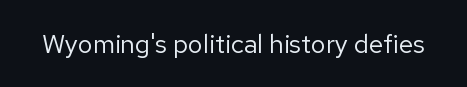
Q: Is the text bold? A: No.
Q: Is the text italic (slanted)? A: No, it is upright.
Q: Is the text underlined? A: No.
Q: Is the spacing between letters normal or unusually wide? A: Normal.
